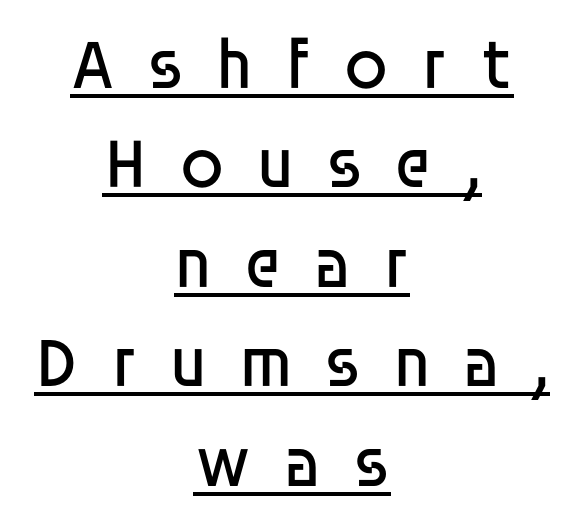
The image shows 71 px regular-weight sans-serif type, upright; set centered, normal line spacing (1.4x), unusually wide letter spacing (+0.44 em), underlined; low stroke contrast and a large x-height.
